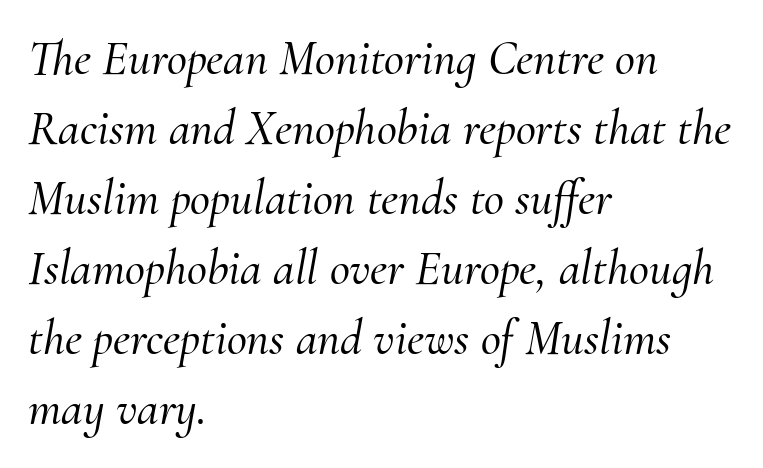
The image shows 49 px serif type, italic (leaning right); set left-aligned, normal line spacing (1.43x), normal letter spacing, not underlined; medium stroke contrast and a small x-height.
